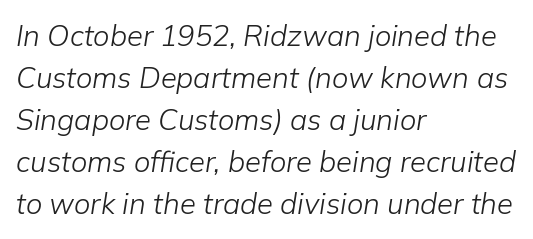
{"italic": "yes", "lean": "right", "slant_degrees": 9, "bold": "no", "weight": "light", "width": "normal", "stroke_contrast": "low", "x_height": "medium", "monospaced": "no", "underline": "no", "align": "left", "line_spacing": "normal", "line_spacing_ratio": 1.45, "letter_spacing": "normal", "letter_spacing_em": 0.0, "glyph_px": 29}
